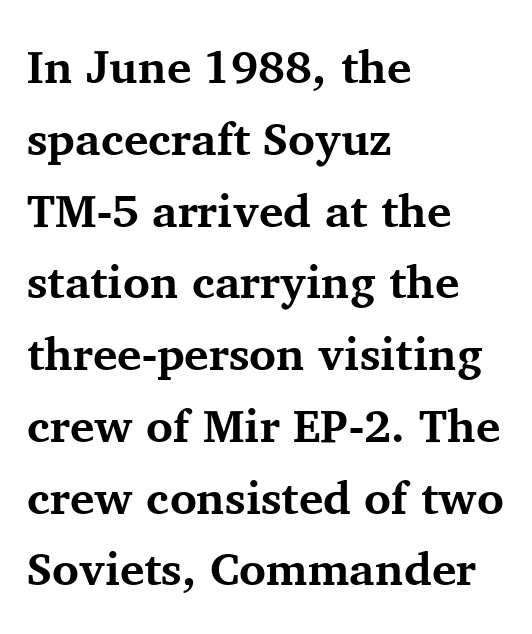
{"serif": "yes", "italic": "no", "bold": "yes", "weight": "bold", "width": "normal", "stroke_contrast": "medium", "x_height": "medium", "monospaced": "no", "underline": "no", "align": "left", "line_spacing": "normal", "line_spacing_ratio": 1.56, "letter_spacing": "normal", "letter_spacing_em": 0.0, "glyph_px": 46}
